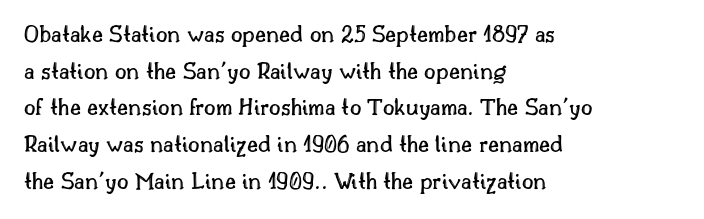
{"italic": "no", "underline": "no", "align": "left", "line_spacing": "normal", "line_spacing_ratio": 1.47, "letter_spacing": "normal", "letter_spacing_em": 0.0, "glyph_px": 25}
